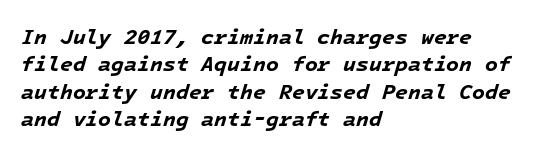
Q: Is the text bold? A: Yes.
Q: Is the text italic (slanted)? A: Yes, it leans right by about 16 degrees.
Q: Is the text underlined? A: No.
Q: How is the paragraph aligned? A: Left-aligned.
Q: Is the spacing between letters normal or unusually wide? A: Normal.
Q: Is the spacing between lines tight, normal or loose? A: Normal.
